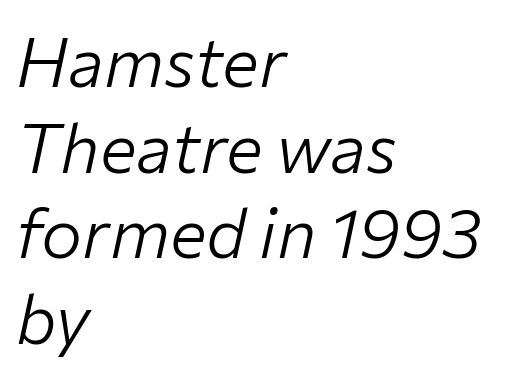
Posture: slanted. The area under the type is left untouched. Default kerning and tracking; the words read as compact shapes. Looks like regular typesetting: each glyph gets only the width it needs. No chunkiness to these letters — they're not bold. In CSS terms this would be text-align: left.
